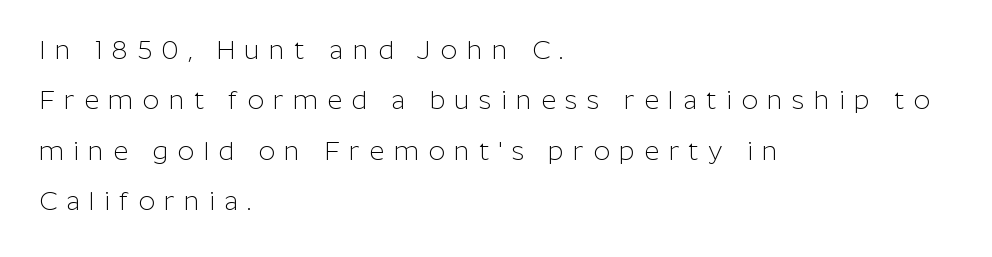
The weight would be labelled regular, book, light, or lighter still. Rule under the text: the space is simply empty. The line texture is sparse and dotted thanks to wide tracking. Teacher's note: observe the even left margin — that is flush-left alignment. Designer's note — italics off, roman on. Leading is clearly above the norm, producing a sparse column.
